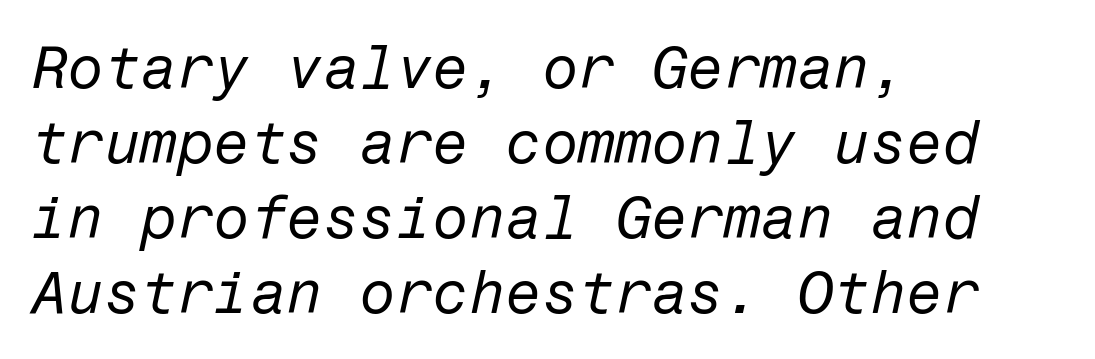
Q: Is the text bold? A: No.
Q: Is the text italic (slanted)? A: Yes, it leans right by about 12 degrees.
Q: Is the text underlined? A: No.
Q: How is the paragraph aligned? A: Left-aligned.
Q: Is the spacing between letters normal or unusually wide? A: Normal.
Q: Is the spacing between lines tight, normal or loose? A: Normal.
Q: Width (condensed, normal, or wide)? A: Normal.
Q: Stroke contrast? A: Low.
Q: x-height? A: Medium.
